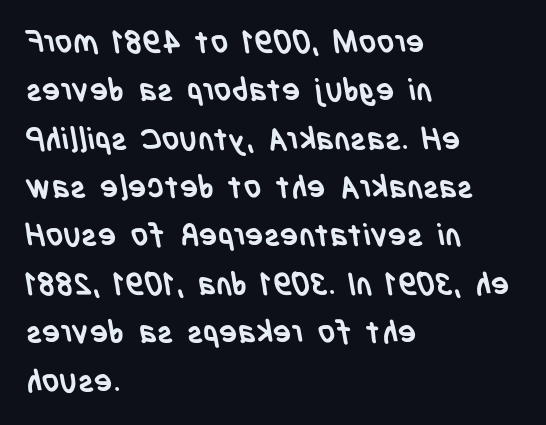
The passage is arranged the way most books set body copy — flush left. Proportional: the letters do not fall into vertical columns. The characters display no serif detailing; their extremities are plain. Characters follow at the spacing the type designer built in.
